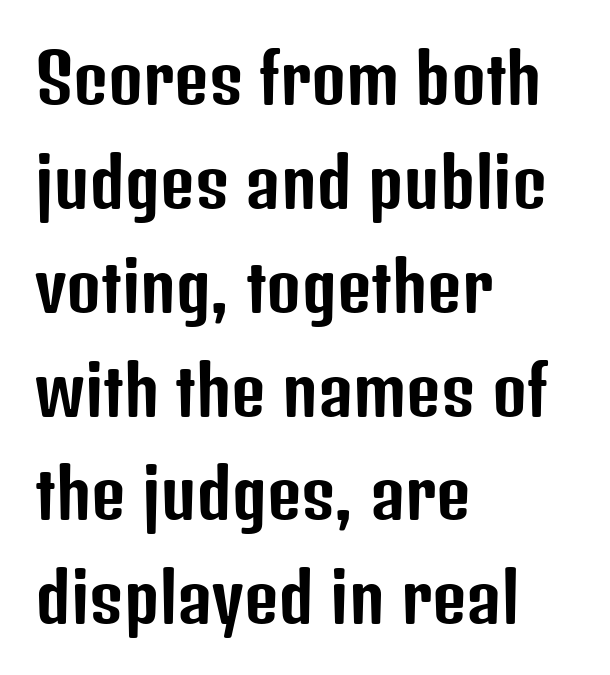
{"serif": "no", "italic": "no", "width": "condensed", "stroke_contrast": "low", "x_height": "medium", "monospaced": "no", "underline": "no", "align": "left", "line_spacing": "normal", "line_spacing_ratio": 1.55, "letter_spacing": "normal", "letter_spacing_em": 0.0, "glyph_px": 67}
